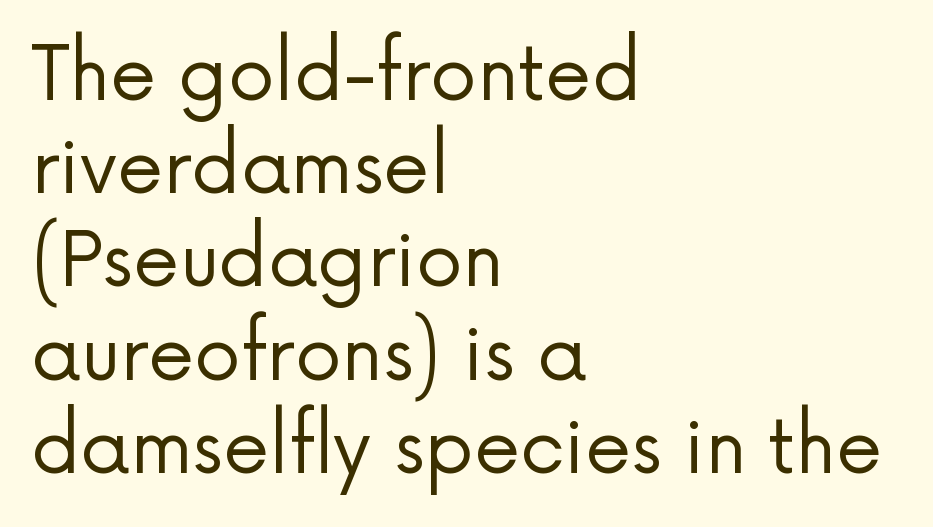
Q: Is the text bold? A: No.
Q: Is the text italic (slanted)? A: No, it is upright.
Q: Is the typeface a serif or a sans-serif typeface? A: Sans-serif.
Q: Is the text underlined? A: No.
Q: How is the paragraph aligned? A: Left-aligned.
Q: Is the spacing between letters normal or unusually wide? A: Normal.
Q: Is the spacing between lines tight, normal or loose? A: Normal.
Q: Width (condensed, normal, or wide)? A: Normal.
Q: Stroke contrast? A: Low.
Q: x-height? A: Medium.
Q: Monospaced? A: No.
